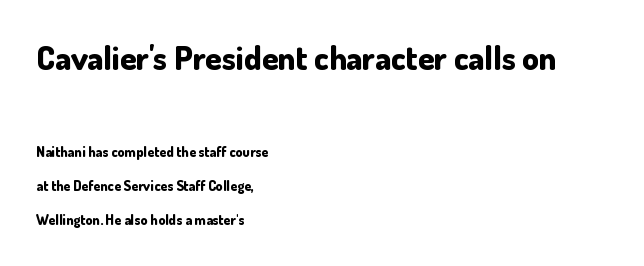
Q: Is the text bold? A: Yes.
Q: Is the text italic (slanted)? A: No, it is upright.
Q: Is the typeface a serif or a sans-serif typeface? A: Sans-serif.
Q: Is the text underlined? A: No.
Q: How is the paragraph aligned? A: Left-aligned.
Q: Is the spacing between letters normal or unusually wide? A: Normal.
Q: Is the spacing between lines tight, normal or loose? A: Loose.
Q: Which block of text is set in a larger size, the first (top) or the second (bottom)? A: The first (top) one.
Q: Width (condensed, normal, or wide)? A: Normal.
Q: Stroke contrast? A: Low.
Q: x-height? A: Small.
Q: Monospaced? A: No.
